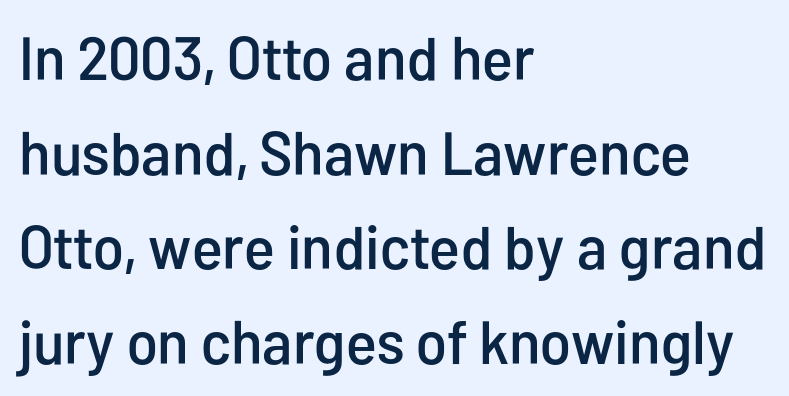
Nope, not italic — everything's standing straight. The compositor pushed each line to the left boundary. Students, observe: this is what conventionally led text looks like. The strip under each line holds only bare page. In terms of letterform style, serifs are entirely absent.
